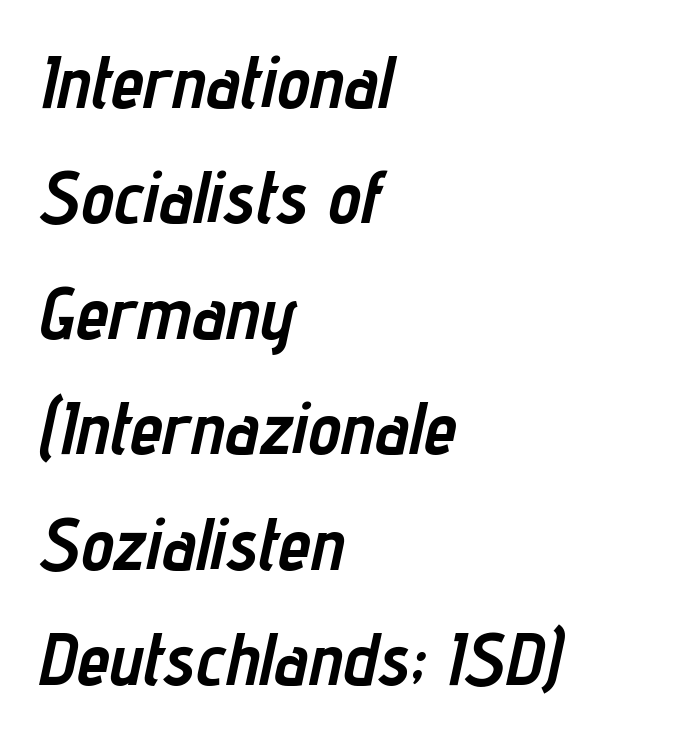
Words float on clear page, feet unadorned. The leading is moderate, giving the passage an even texture. This sample has the flowing, uneven cadence of proportional lettering. Is the letter spacing exaggerated? No — it looks like the ordinary default. Each glyph is drawn with heavy, bold strokes. The setting favours the left margin, as ordinary paragraphs usually do.
